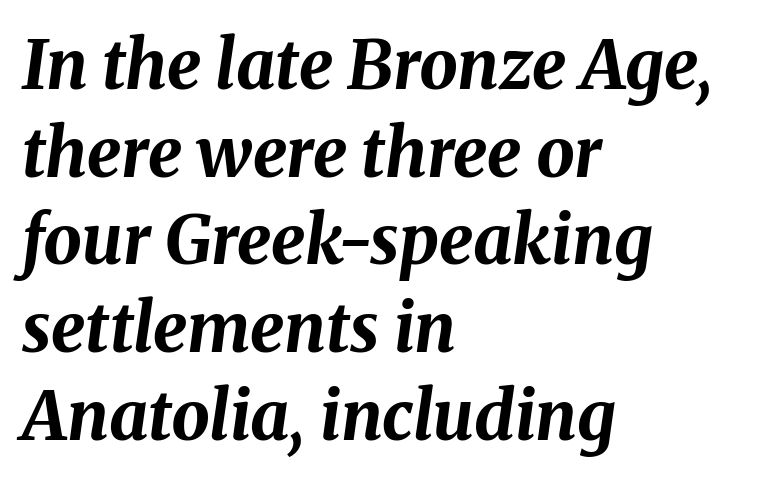
{"italic": "yes", "lean": "right", "slant_degrees": 8, "bold": "yes", "weight": "bold", "width": "normal", "stroke_contrast": "medium", "x_height": "medium", "monospaced": "no", "underline": "no", "align": "left", "line_spacing": "normal", "line_spacing_ratio": 1.29, "letter_spacing": "normal", "letter_spacing_em": 0.0, "glyph_px": 68}
